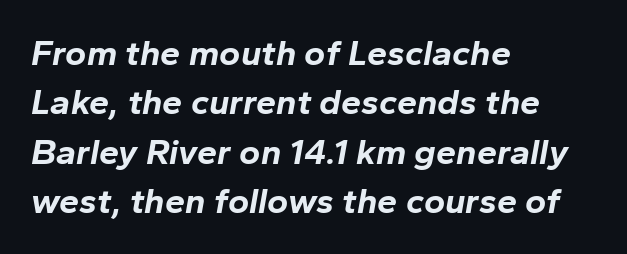
Bare-footed words on every line. Where is the straight margin? On the left. Proportional: the letters do not fall into vertical columns. Interline gaps are of average width in this sample. Letter spacing: default.
